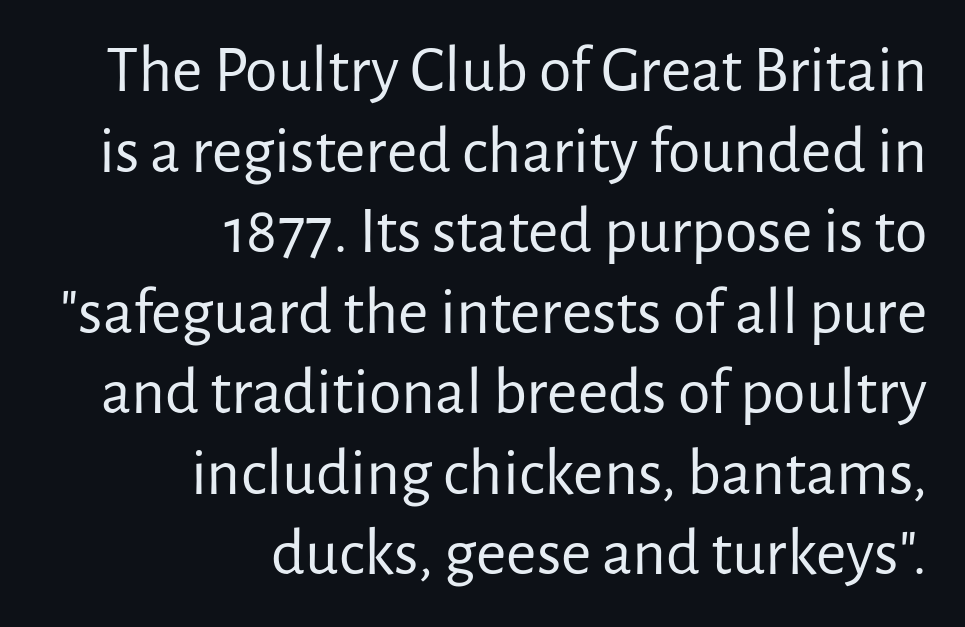
No extra ink here — the face is not bold. Proportional: the letters do not fall into vertical columns. Check the space under the baseline: it is left empty. The lettering stays uniformly vertical, giving the passage a roman look. Serif or sans? Sans — the stroke terminals are bare.
